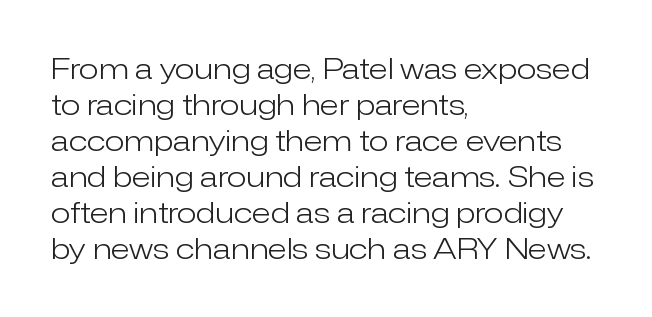
Serif or sans? Sans — the stroke terminals are bare. Horizontal alignment here is leftward, the default for most running prose. Default kerning and tracking; the words read as compact shapes. Style check: upright. Weight: in the light-to-regular range. Quick note: underline off.
